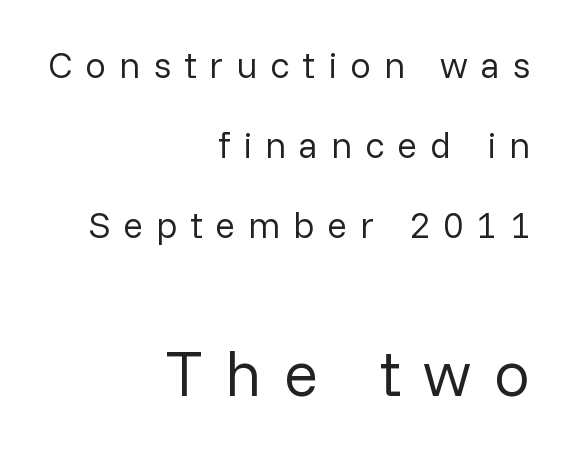
The image shows 64 px regular-weight sans-serif type, upright; set right-aligned, loose line spacing (2.16x), unusually wide letter spacing (+0.35 em), not underlined; the second (bottom) block is 1.73x larger; low stroke contrast and a medium x-height.
